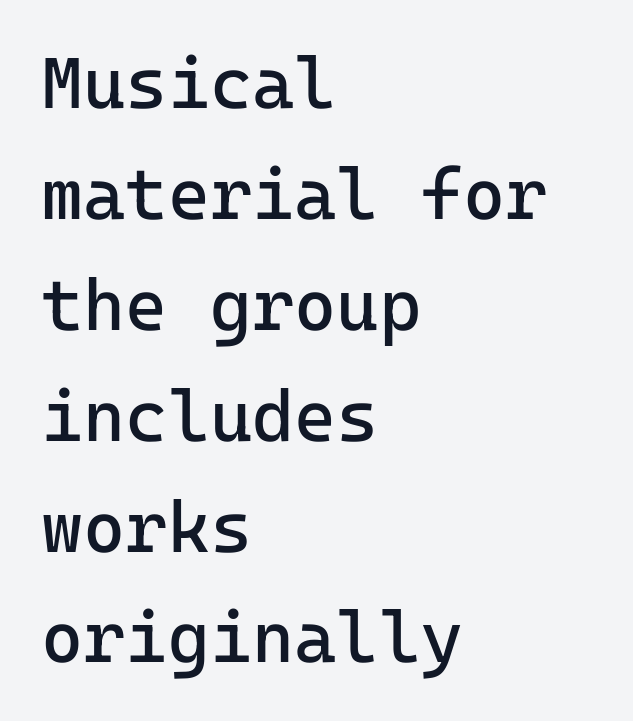
{"serif": "no", "italic": "no", "bold": "no", "weight": "regular", "width": "normal", "stroke_contrast": "low", "x_height": "medium", "monospaced": "yes", "underline": "no", "align": "left", "line_spacing": "normal", "line_spacing_ratio": 1.54, "letter_spacing": "normal", "letter_spacing_em": 0.0, "glyph_px": 72}
